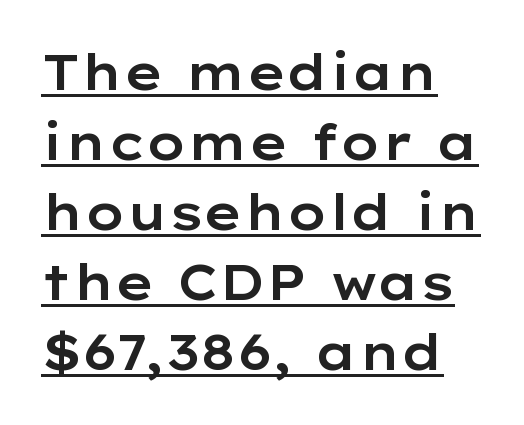
The image shows 49 px wide sans-serif type, upright; set left-aligned, normal line spacing (1.43x), normal letter spacing, underlined; low stroke contrast and a medium x-height.
